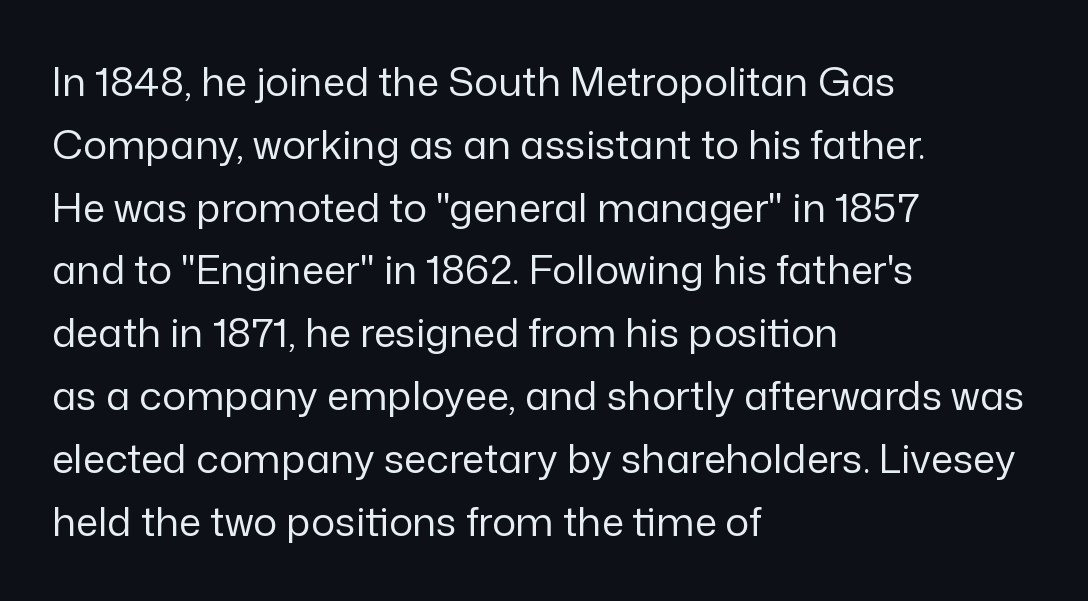
{"serif": "no", "italic": "no", "bold": "no", "weight": "regular", "width": "normal", "stroke_contrast": "low", "x_height": "medium", "monospaced": "no", "underline": "no", "align": "left", "line_spacing": "normal", "line_spacing_ratio": 1.57, "letter_spacing": "normal", "letter_spacing_em": 0.0, "glyph_px": 40}
